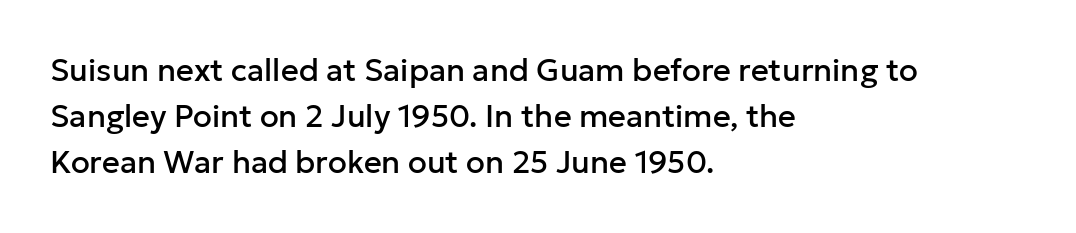
Q: Is the text italic (slanted)? A: No, it is upright.
Q: Is the typeface a serif or a sans-serif typeface? A: Sans-serif.
Q: Is the text underlined? A: No.
Q: How is the paragraph aligned? A: Left-aligned.
Q: Is the spacing between letters normal or unusually wide? A: Normal.
Q: Is the spacing between lines tight, normal or loose? A: Normal.
Q: Width (condensed, normal, or wide)? A: Normal.
Q: Stroke contrast? A: Low.
Q: x-height? A: Medium.
Q: Monospaced? A: No.
